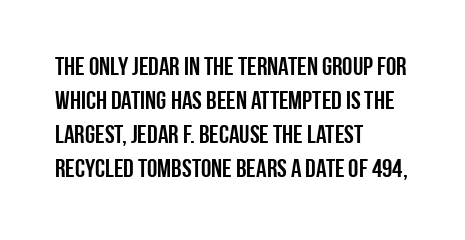
Q: Is the text italic (slanted)? A: No, it is upright.
Q: Is the text underlined? A: No.
Q: How is the paragraph aligned? A: Left-aligned.
Q: Is the spacing between letters normal or unusually wide? A: Normal.
Q: Is the spacing between lines tight, normal or loose? A: Normal.
